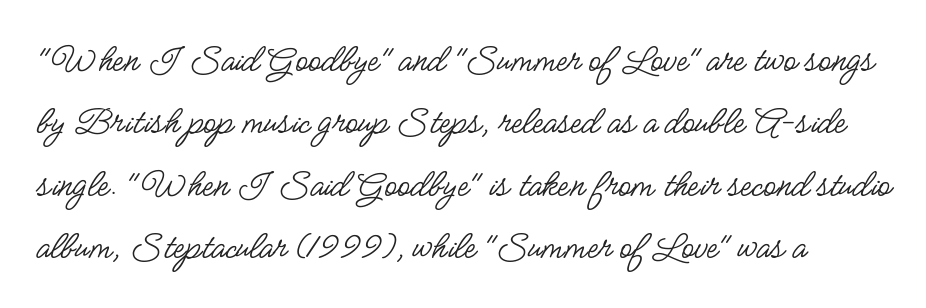
{"serif": "no", "bold": "no", "weight": "regular", "width": "condensed", "stroke_contrast": "low", "x_height": "small", "monospaced": "no", "underline": "no", "align": "left", "line_spacing": "normal", "line_spacing_ratio": 1.52, "letter_spacing": "normal", "letter_spacing_em": 0.0, "glyph_px": 41}
